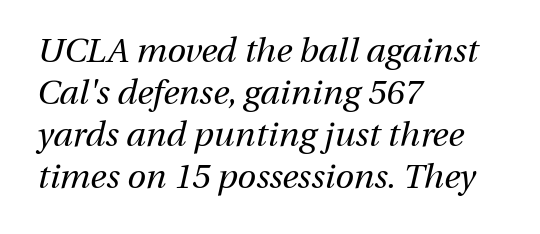
The face used here is proportionally spaced, like ordinary book or web type. The foot of each line stays bare and open. Ink coverage per letter is moderate at most. The lettering tilts uniformly, giving the passage an italic look. Caption: multi-line text, flush left, ragged right.
